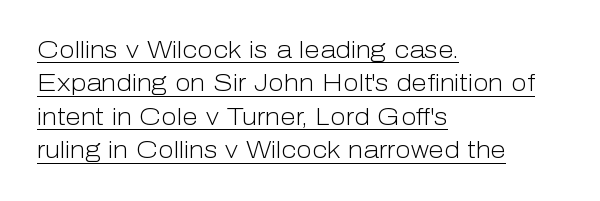
The vertical gap from one line to the next is medium. The characters are drawn with everyday or finer stroke widths. The specimen includes a rule beneath the text block's lines. The gaps between neighbouring characters are ordinary and unremarkable. These lines stack with their left ends in a neat column. This is roman type, the default non-slanted kind.
